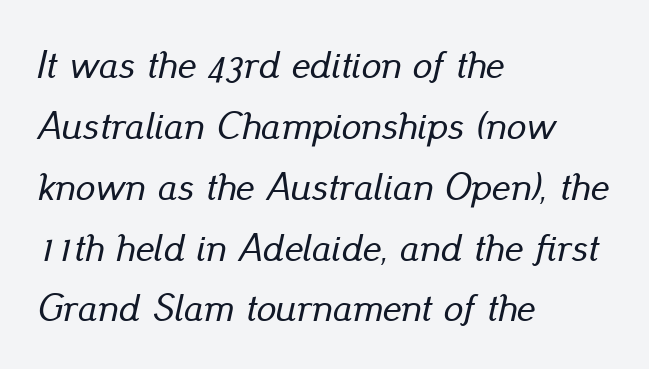
The image shows 39 px text type, italic (leaning right); set left-aligned, normal line spacing (1.56x), normal letter spacing, not underlined; low stroke contrast and a small x-height.
